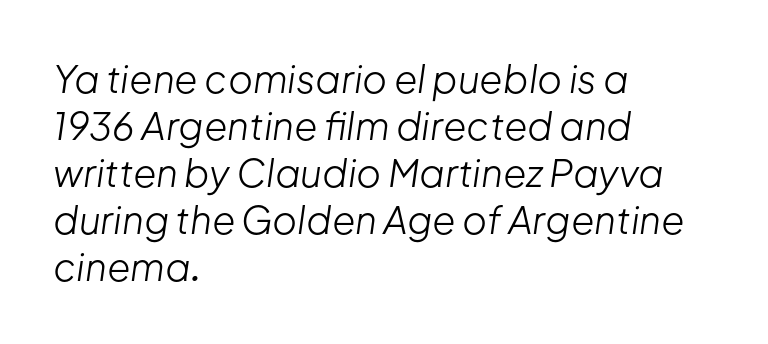
Q: Is the text bold? A: No.
Q: Is the text italic (slanted)? A: Yes, it leans right by about 8 degrees.
Q: Is the text underlined? A: No.
Q: How is the paragraph aligned? A: Left-aligned.
Q: Is the spacing between letters normal or unusually wide? A: Normal.
Q: Width (condensed, normal, or wide)? A: Normal.
Q: Stroke contrast? A: Low.
Q: x-height? A: Medium.
Q: Monospaced? A: No.
